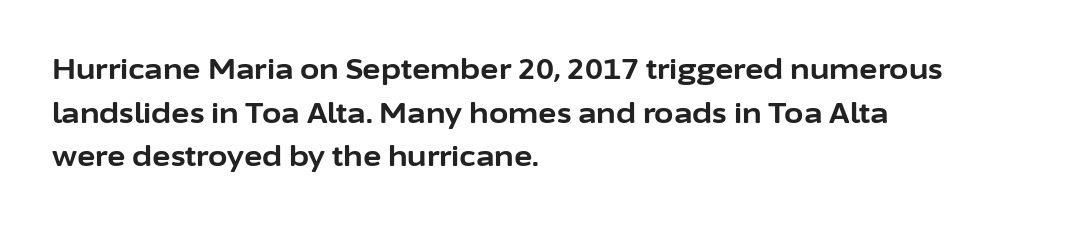
The image shows 28 px bold sans-serif type, upright; set left-aligned, normal line spacing (1.56x), normal letter spacing, not underlined; low stroke contrast and a medium x-height.
